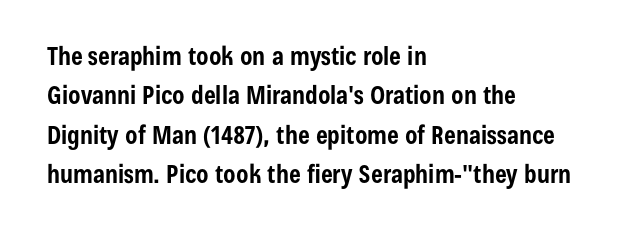
Evenly set lines give the paragraph a standard silhouette. Glance below the letters and you will spot only blank space. Typeset ragged right — the left edge is the straight one. This sample uses plain, unmodified letter spacing. Style check: upright. I'd describe the lettering as bold — thick and assertive.
